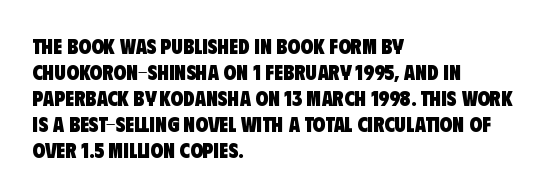
{"bold": "yes", "underline": "no", "align": "left", "line_spacing_ratio": 1.24, "letter_spacing": "normal", "letter_spacing_em": 0.0, "glyph_px": 21}
